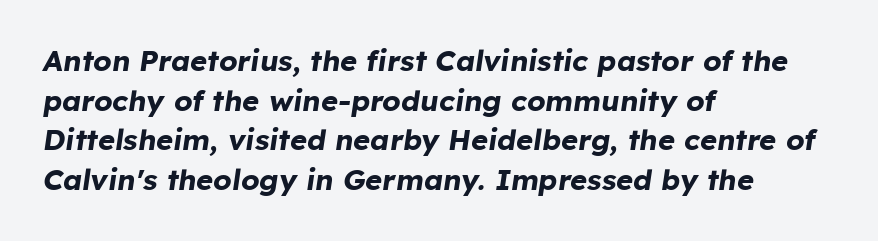
The image shows 29 px bold type, italic (leaning right); set left-aligned, normal line spacing (1.37x), normal letter spacing, not underlined; low stroke contrast and a medium x-height.
